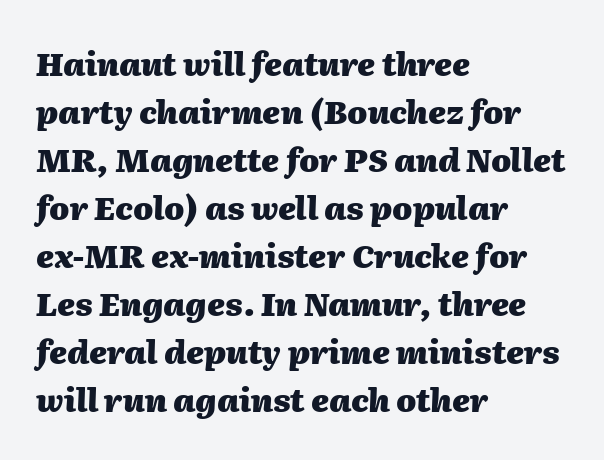
Q: Is the text bold? A: Yes.
Q: Is the text italic (slanted)? A: Yes, it leans right by about 2 degrees.
Q: Is the text underlined? A: No.
Q: How is the paragraph aligned? A: Left-aligned.
Q: Is the spacing between letters normal or unusually wide? A: Normal.
Q: Is the spacing between lines tight, normal or loose? A: Normal.
Q: Width (condensed, normal, or wide)? A: Normal.
Q: Stroke contrast? A: Medium.
Q: x-height? A: Medium.
Q: Monospaced? A: No.
